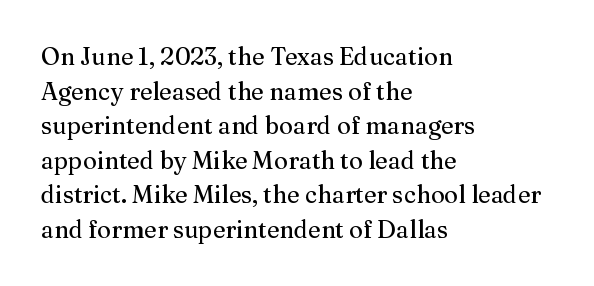
Q: Is the text italic (slanted)? A: No, it is upright.
Q: Is the text underlined? A: No.
Q: How is the paragraph aligned? A: Left-aligned.
Q: Is the spacing between letters normal or unusually wide? A: Normal.
Q: Is the spacing between lines tight, normal or loose? A: Normal.
